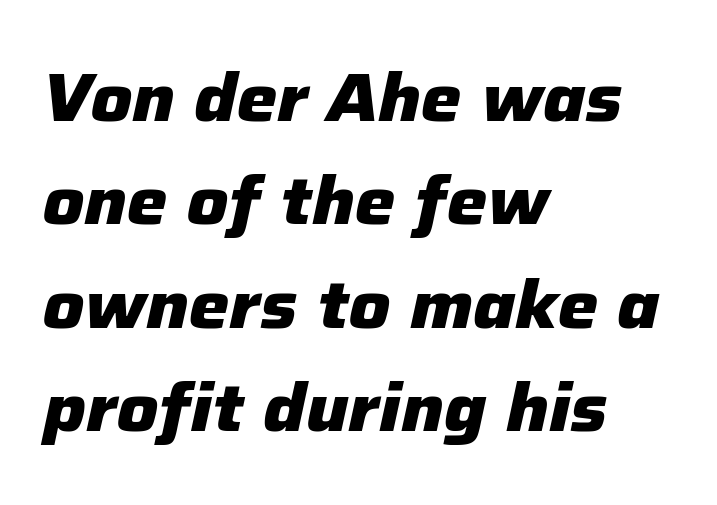
{"italic": "yes", "lean": "right", "slant_degrees": 12, "bold": "yes", "weight": "heavy", "width": "normal", "stroke_contrast": "low", "x_height": "medium", "monospaced": "no", "underline": "no", "align": "left", "line_spacing": "normal", "line_spacing_ratio": 1.52, "letter_spacing": "normal", "letter_spacing_em": 0.0, "glyph_px": 68}
